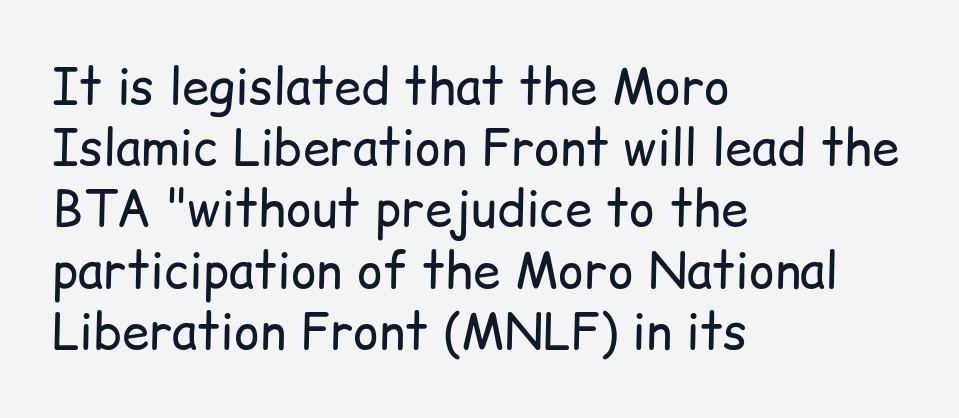
Horizontally, the lines are justified to the leading edge only. Serifs: no, the terminals of the letterforms are clean. The type sits square on the baseline with zero lean. The face used here is proportionally spaced, like ordinary book or web type. A light-to-regular cut is what we see here.
